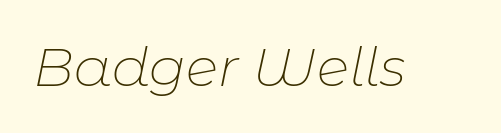
Q: Is the text bold? A: No.
Q: Is the text italic (slanted)? A: Yes, it leans right by about 11 degrees.
Q: Is the text underlined? A: No.
Q: Is the spacing between letters normal or unusually wide? A: Normal.
Q: Width (condensed, normal, or wide)? A: Normal.
Q: Stroke contrast? A: Low.
Q: x-height? A: Medium.
Q: Monospaced? A: No.
